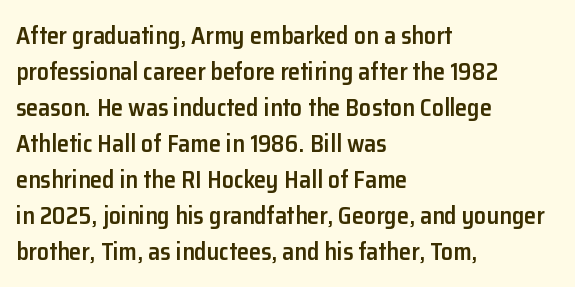
The type is set solid horizontally, with unmodified tracking. The space beneath each line is pristine and unruled. The passage shown stacks its lines at a standard gap. Visually the block forms a straight wall on the left and a jagged coastline on the right. The characters look somewhat weighty, a semibold short of true bold.
